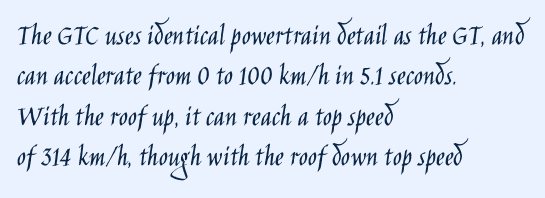
The image shows 30 px light, condensed sans-serif type; set left-aligned, normal line spacing (1.35x), normal letter spacing, not underlined; low stroke contrast and a large x-height.
